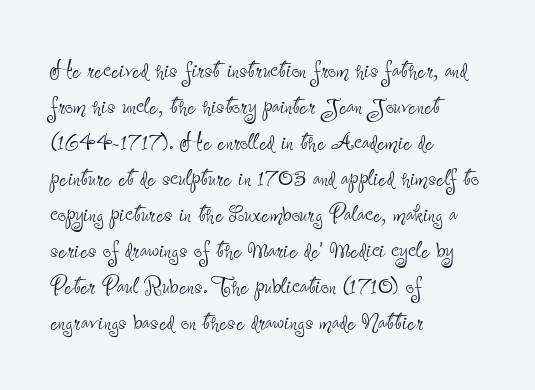
Q: Is the text bold? A: No.
Q: Is the text italic (slanted)? A: Yes.
Q: Is the typeface a serif or a sans-serif typeface? A: Sans-serif.
Q: Is the text underlined? A: No.
Q: How is the paragraph aligned? A: Left-aligned.
Q: Is the spacing between letters normal or unusually wide? A: Normal.
Q: Width (condensed, normal, or wide)? A: Condensed.
Q: Stroke contrast? A: Low.
Q: x-height? A: Small.
Q: Monospaced? A: No.
